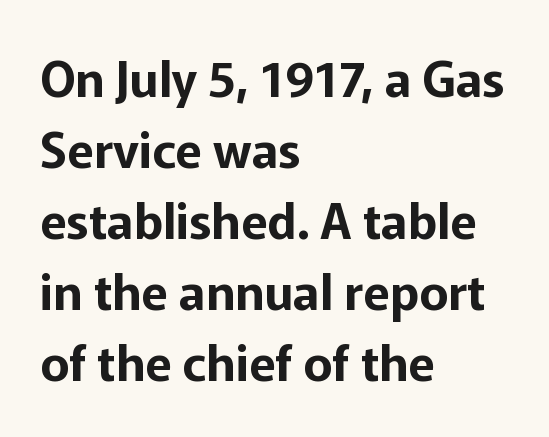
{"serif": "no", "italic": "no", "width": "normal", "stroke_contrast": "low", "x_height": "medium", "monospaced": "no", "underline": "no", "align": "left", "line_spacing": "normal", "line_spacing_ratio": 1.45, "letter_spacing": "normal", "letter_spacing_em": 0.0, "glyph_px": 49}
